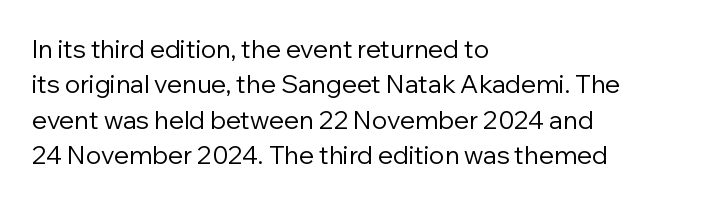
The image shows 25 px text type, upright; set left-aligned, normal line spacing (1.42x), normal letter spacing, not underlined.
